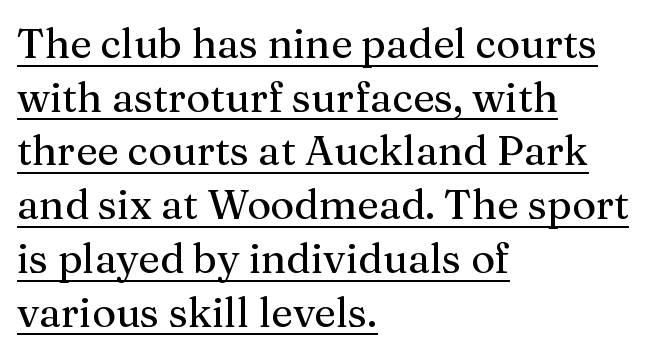
{"serif": "yes", "italic": "no", "width": "normal", "stroke_contrast": "medium", "x_height": "medium", "monospaced": "no", "underline": "yes", "align": "left", "line_spacing": "normal", "line_spacing_ratio": 1.31, "letter_spacing": "normal", "letter_spacing_em": 0.0, "glyph_px": 41}
